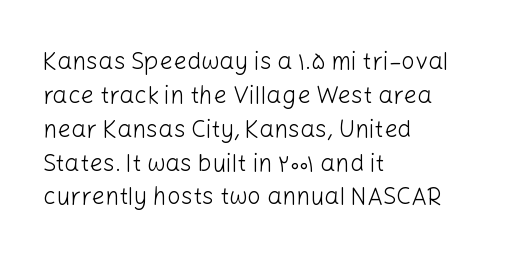
The image shows 24 px text type, upright; set left-aligned, normal line spacing (1.41x), normal letter spacing, not underlined.
